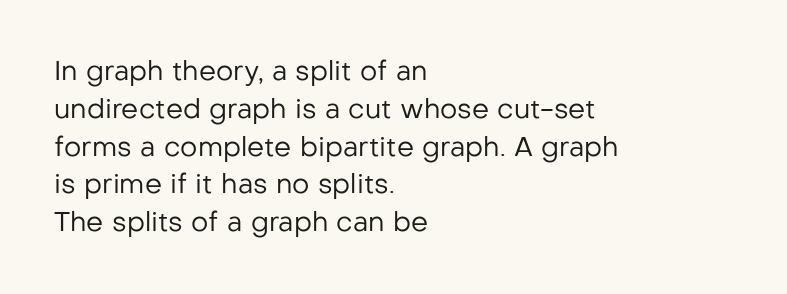
{"italic": "no", "bold": "no", "underline": "no", "align": "left", "line_spacing": "normal", "line_spacing_ratio": 1.4, "letter_spacing": "normal", "letter_spacing_em": 0.0, "glyph_px": 27}
